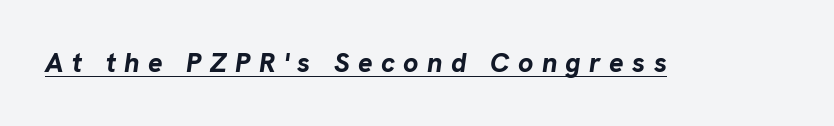
The typesetter has applied underlining to the passage shown. Thick stems and heavy bowls — unmistakably bold. Emphasis-style slanted type is in use. Does extra space separate the letters? Yes, quite a lot of it.
